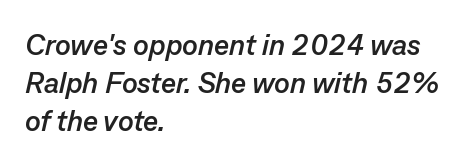
{"italic": "yes", "lean": "right", "slant_degrees": 13, "bold": "yes", "weight": "semibold", "width": "normal", "stroke_contrast": "low", "x_height": "medium", "monospaced": "no", "underline": "no", "align": "left", "line_spacing": "normal", "line_spacing_ratio": 1.31, "letter_spacing": "normal", "letter_spacing_em": 0.0, "glyph_px": 29}
